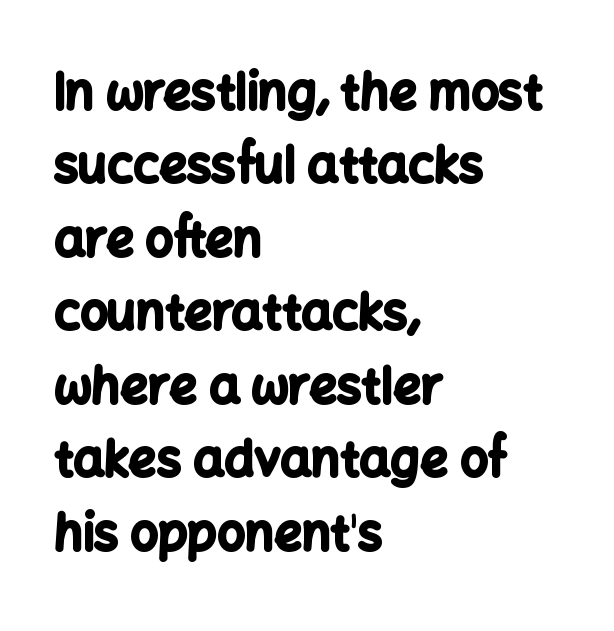
Q: Is the text bold? A: Yes.
Q: Is the text italic (slanted)? A: No, it is upright.
Q: Is the typeface a serif or a sans-serif typeface? A: Sans-serif.
Q: Is the text underlined? A: No.
Q: How is the paragraph aligned? A: Left-aligned.
Q: Is the spacing between letters normal or unusually wide? A: Normal.
Q: Is the spacing between lines tight, normal or loose? A: Normal.
Q: Width (condensed, normal, or wide)? A: Normal.
Q: Stroke contrast? A: Low.
Q: x-height? A: Medium.
Q: Monospaced? A: No.
